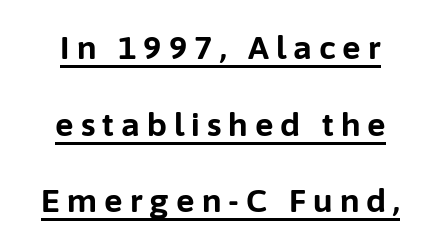
Q: Is the text bold? A: Yes.
Q: Is the text italic (slanted)? A: No, it is upright.
Q: Is the typeface a serif or a sans-serif typeface? A: Sans-serif.
Q: Is the text underlined? A: Yes.
Q: Is the spacing between letters normal or unusually wide? A: Unusually wide.
Q: Is the spacing between lines tight, normal or loose? A: Loose.
Q: Width (condensed, normal, or wide)? A: Normal.
Q: Stroke contrast? A: Low.
Q: x-height? A: Medium.
Q: Monospaced? A: No.
